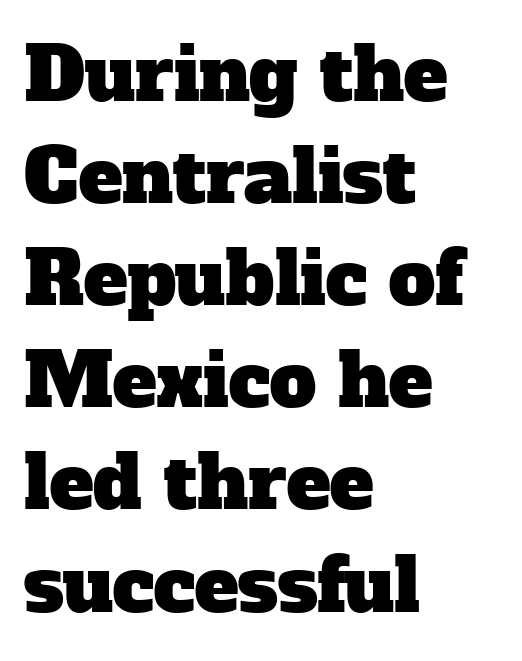
Q: Is the typeface a serif or a sans-serif typeface? A: Serif.
Q: Is the text underlined? A: No.
Q: How is the paragraph aligned? A: Left-aligned.
Q: Is the spacing between letters normal or unusually wide? A: Normal.
Q: Is the spacing between lines tight, normal or loose? A: Normal.
Q: Width (condensed, normal, or wide)? A: Normal.
Q: Stroke contrast? A: Low.
Q: x-height? A: Medium.
Q: Monospaced? A: No.
